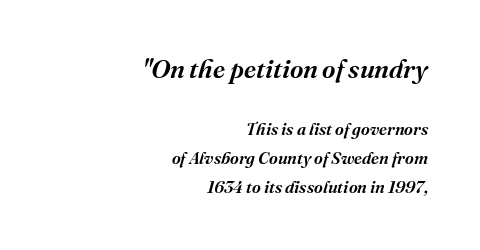
Honestly, the letter spacing is just normal — you wouldn't notice it. Typesetter's note — upper block bumped up in size, lower block left smaller. There's an unmistakable incline to the writing here. Moderately thickened strokes mark this as semibold type. Is the block centered? No — it sits flush against the right margin.
